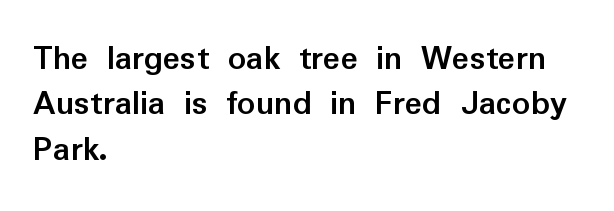
{"serif": "no", "italic": "no", "bold": "yes", "weight": "semibold", "width": "normal", "stroke_contrast": "low", "x_height": "medium", "monospaced": "no", "underline": "no", "align": "left", "line_spacing": "normal", "line_spacing_ratio": 1.26, "letter_spacing": "normal", "letter_spacing_em": 0.0, "glyph_px": 36}
